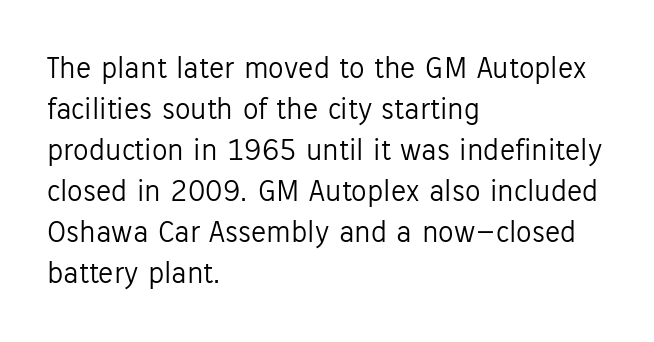
{"serif": "no", "italic": "no", "bold": "no", "weight": "light", "width": "normal", "stroke_contrast": "low", "x_height": "medium", "monospaced": "no", "underline": "no", "align": "left", "line_spacing": "normal", "line_spacing_ratio": 1.32, "letter_spacing": "normal", "letter_spacing_em": 0.0, "glyph_px": 31}
